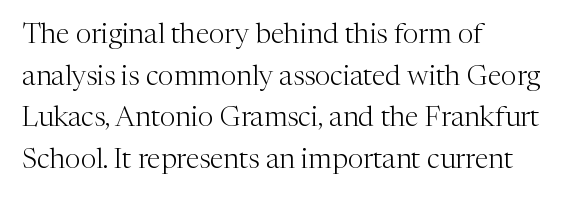
{"serif": "yes", "italic": "no", "bold": "no", "weight": "light", "width": "normal", "stroke_contrast": "medium", "x_height": "medium", "monospaced": "no", "underline": "no", "align": "left", "line_spacing": "normal", "line_spacing_ratio": 1.49, "letter_spacing": "normal", "letter_spacing_em": 0.0, "glyph_px": 28}
